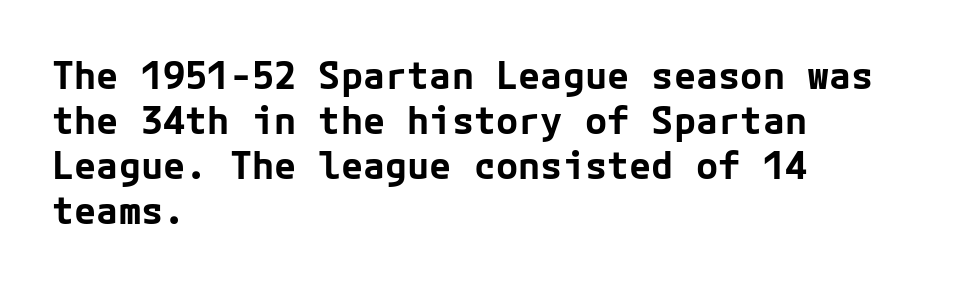
{"serif": "no", "italic": "no", "bold": "yes", "weight": "bold", "width": "normal", "stroke_contrast": "low", "x_height": "medium", "underline": "no", "align": "left", "line_spacing_ratio": 1.22, "letter_spacing": "normal", "letter_spacing_em": 0.0, "glyph_px": 37}
